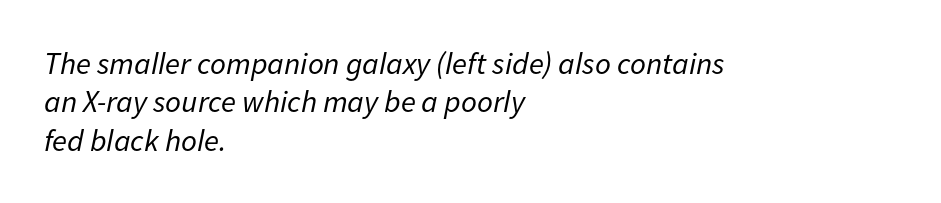
{"italic": "yes", "lean": "right", "slant_degrees": 11, "bold": "no", "weight": "regular", "width": "normal", "stroke_contrast": "low", "x_height": "medium", "monospaced": "no", "underline": "no", "align": "left", "line_spacing_ratio": 1.24, "letter_spacing": "normal", "letter_spacing_em": 0.0, "glyph_px": 31}
